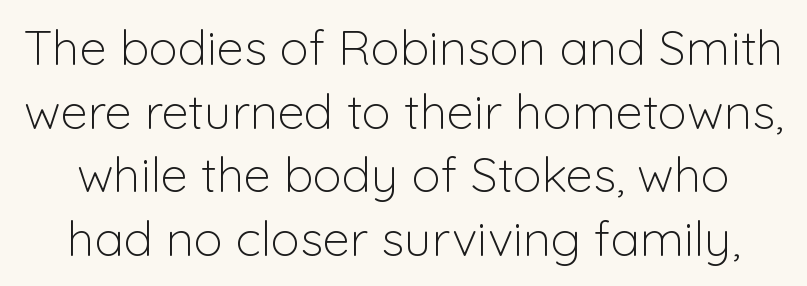
Q: Is the text bold? A: No.
Q: Is the text italic (slanted)? A: No, it is upright.
Q: Is the typeface a serif or a sans-serif typeface? A: Sans-serif.
Q: Is the text underlined? A: No.
Q: Is the spacing between letters normal or unusually wide? A: Normal.
Q: Is the spacing between lines tight, normal or loose? A: Normal.
Q: Width (condensed, normal, or wide)? A: Normal.
Q: Stroke contrast? A: Low.
Q: x-height? A: Medium.
Q: Monospaced? A: No.
